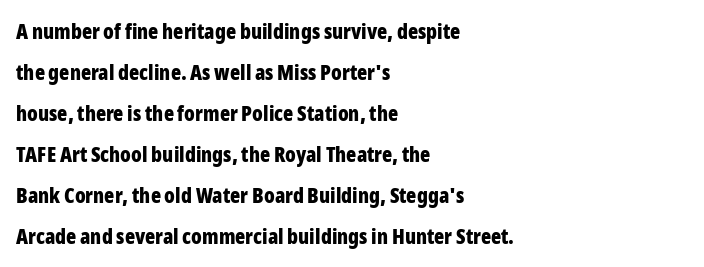
{"italic": "no", "bold": "yes", "underline": "no", "align": "left", "line_spacing": "loose", "line_spacing_ratio": 1.95, "letter_spacing": "normal", "letter_spacing_em": 0.0, "glyph_px": 21}
